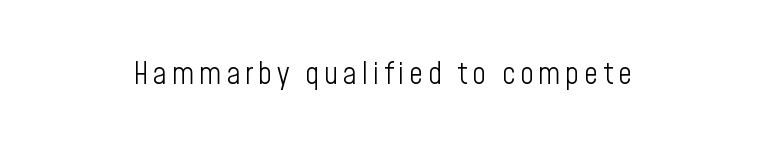
Q: Is the text bold? A: No.
Q: Is the text italic (slanted)? A: No, it is upright.
Q: Is the typeface a serif or a sans-serif typeface? A: Sans-serif.
Q: Is the text underlined? A: No.
Q: Width (condensed, normal, or wide)? A: Condensed.
Q: Stroke contrast? A: Low.
Q: x-height? A: Medium.
Q: Monospaced? A: No.
